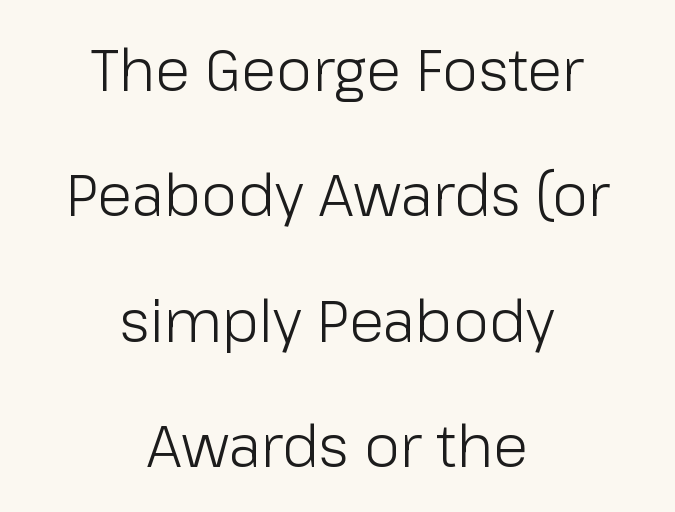
The image shows 58 px light sans-serif type, upright; set centered, loose line spacing (2.16x), normal letter spacing, not underlined; low stroke contrast and a medium x-height.
